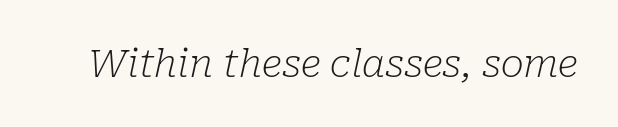
The tracking reads as untouched default to a designer's eye. No chunkiness to these letters — they're not bold. Looks like regular typesetting: each glyph gets only the width it needs. Is this a sans? No — the strokes have serifs.
